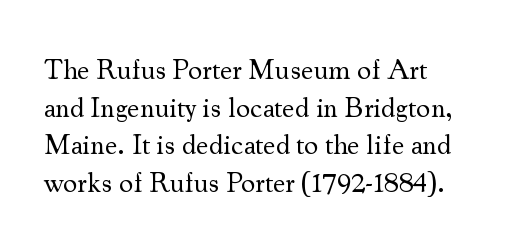
The block of text has a typical density, with ordinary space between rows. Quick note: not italic, upright. Caption: standard tracking, unaltered. This sample has the flowing, uneven cadence of proportional lettering.
